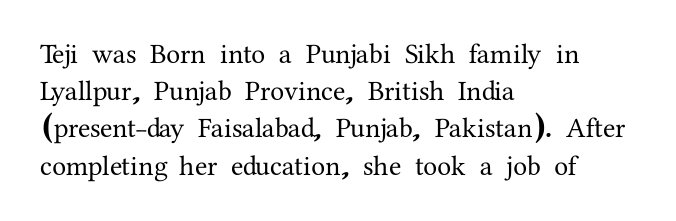
{"serif": "yes", "italic": "no", "width": "normal", "stroke_contrast": "medium", "x_height": "medium", "monospaced": "no", "underline": "no", "align": "left", "line_spacing": "normal", "line_spacing_ratio": 1.33, "letter_spacing": "normal", "letter_spacing_em": 0.0, "glyph_px": 28}
